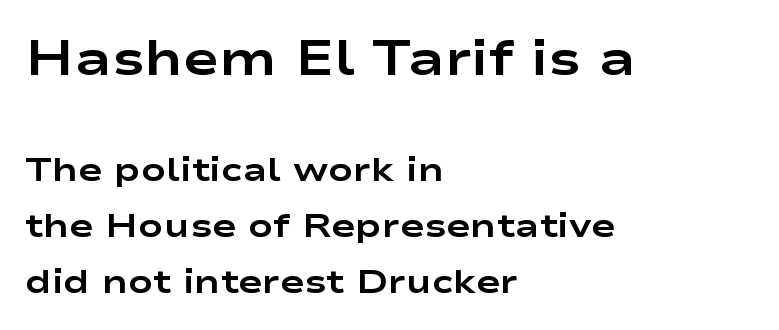
{"serif": "no", "italic": "no", "bold": "yes", "weight": "bold", "width": "wide", "stroke_contrast": "low", "x_height": "medium", "monospaced": "no", "underline": "no", "align": "left", "line_spacing": "normal", "line_spacing_ratio": 1.69, "letter_spacing": "normal", "letter_spacing_em": 0.0, "larger_block": "first", "size_ratio": 1.48, "glyph_px": 49}
